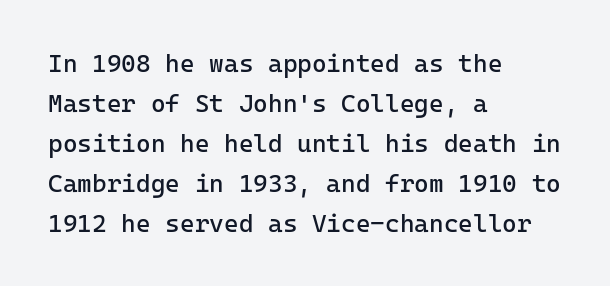
Q: Is the text bold? A: No.
Q: Is the text italic (slanted)? A: No, it is upright.
Q: Is the text underlined? A: No.
Q: How is the paragraph aligned? A: Left-aligned.
Q: Is the spacing between letters normal or unusually wide? A: Normal.
Q: Is the spacing between lines tight, normal or loose? A: Normal.
